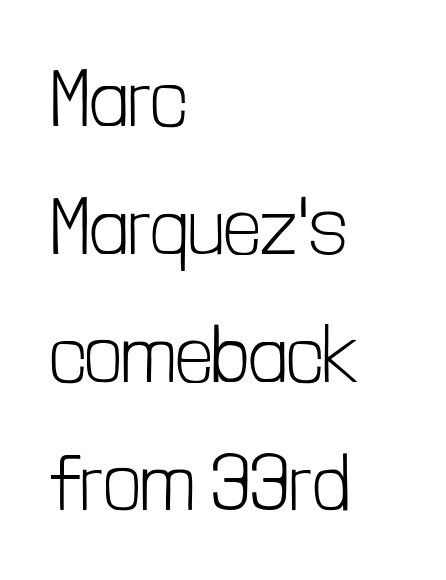
The image shows 80 px light, condensed sans-serif type, upright; set left-aligned, normal line spacing (1.6x), normal letter spacing, not underlined; low stroke contrast and a medium x-height.
